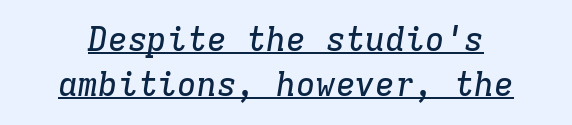
{"serif": "yes", "italic": "yes", "lean": "right", "slant_degrees": 9, "width": "normal", "stroke_contrast": "low", "x_height": "medium", "monospaced": "yes", "underline": "yes", "line_spacing": "normal", "line_spacing_ratio": 1.35, "letter_spacing": "normal", "letter_spacing_em": 0.0, "glyph_px": 33}
